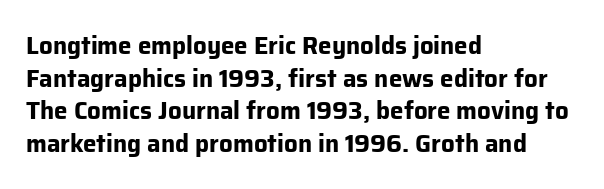
The rendering uses a moderate line-height, typical for paragraphs. The typography opts for an upright posture over an oblique one. Each word holds together tightly as a unit, with standard inter-letter gaps. Left-aligned paragraph, ragged on the right. The sample has been set heavy, in full bold. The string is rendered with underlining switched off.
